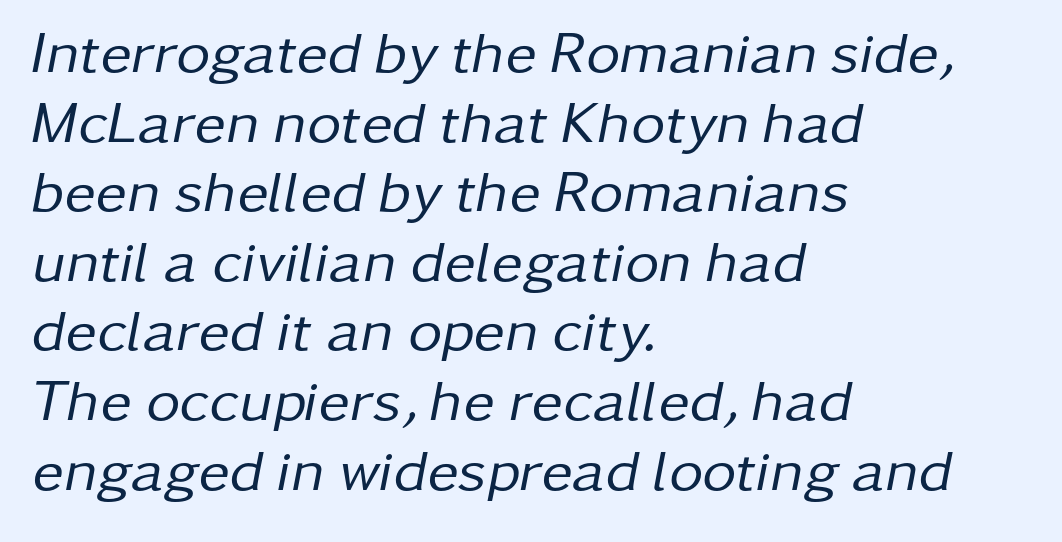
{"italic": "yes", "lean": "right", "slant_degrees": 11, "bold": "no", "weight": "regular", "width": "normal", "stroke_contrast": "low", "x_height": "medium", "monospaced": "no", "underline": "no", "align": "left", "line_spacing_ratio": 1.18, "letter_spacing": "normal", "letter_spacing_em": 0.0, "glyph_px": 59}
